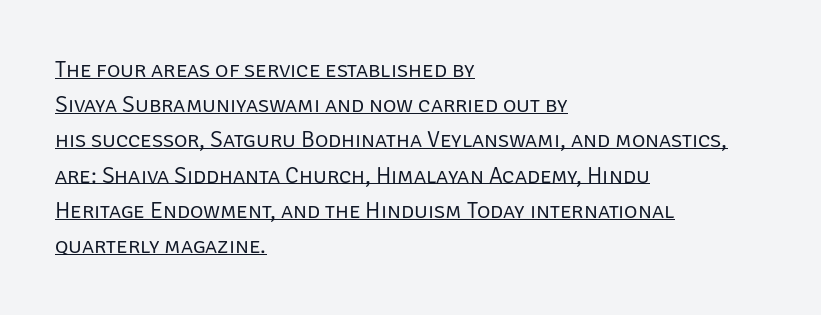
{"italic": "no", "bold": "no", "underline": "yes", "align": "left", "line_spacing": "normal", "line_spacing_ratio": 1.53, "letter_spacing": "normal", "letter_spacing_em": 0.0, "glyph_px": 23}
